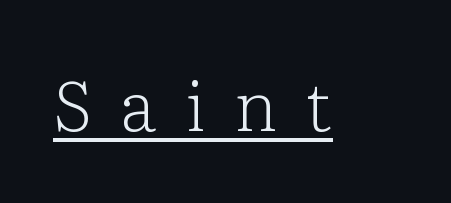
{"serif": "yes", "italic": "no", "bold": "no", "weight": "light", "width": "normal", "stroke_contrast": "low", "x_height": "medium", "monospaced": "no", "underline": "yes", "letter_spacing": "wide", "letter_spacing_em": 0.41, "glyph_px": 70}
